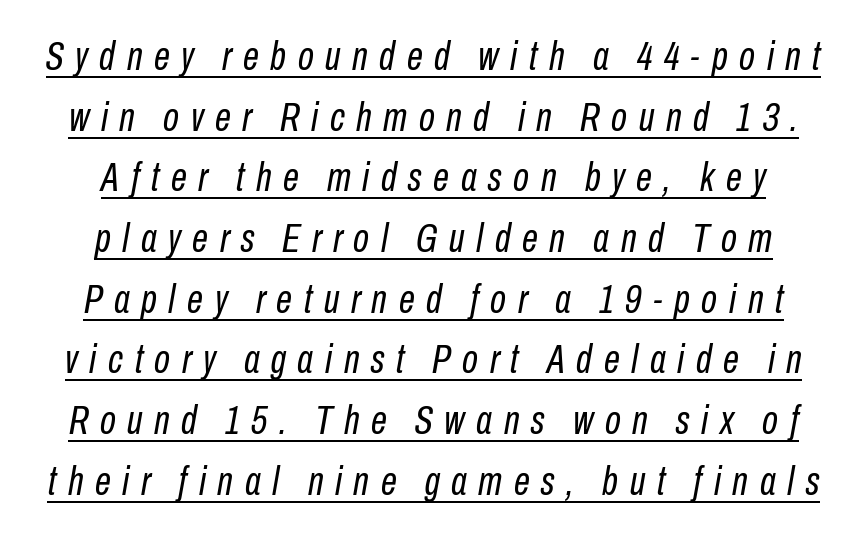
{"italic": "yes", "lean": "right", "slant_degrees": 10, "bold": "no", "weight": "regular", "width": "condensed", "stroke_contrast": "low", "x_height": "medium", "monospaced": "no", "underline": "yes", "align": "center", "line_spacing": "normal", "line_spacing_ratio": 1.48, "letter_spacing": "wide", "letter_spacing_em": 0.28, "glyph_px": 41}
